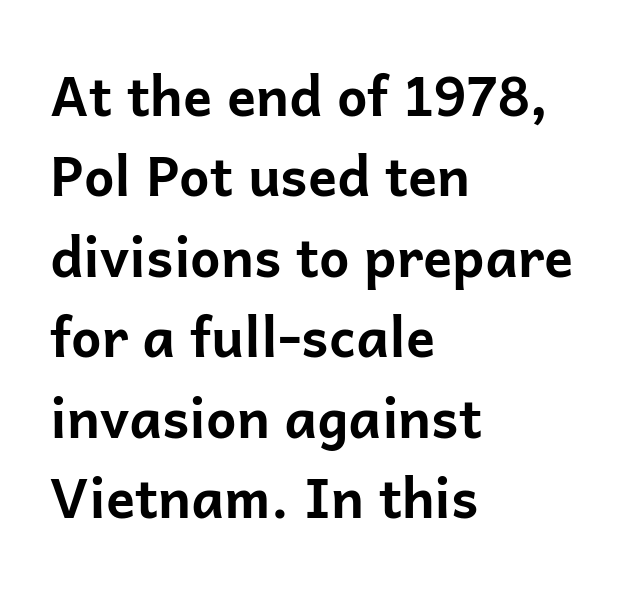
When letters stand straight like this, we call the style roman or upright. Classification — sans serif. The leading is moderate, giving the passage an even texture. Weight: bold.
